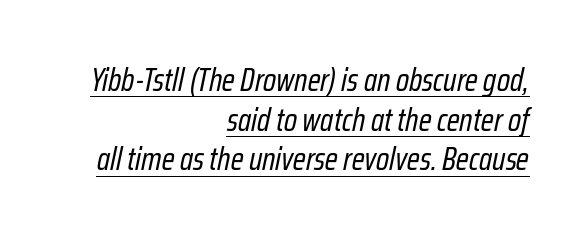
The image shows 32 px regular-weight, condensed type, italic (leaning right); set right-aligned, line spacing 1.24x, normal letter spacing, underlined; low stroke contrast and a medium x-height.
